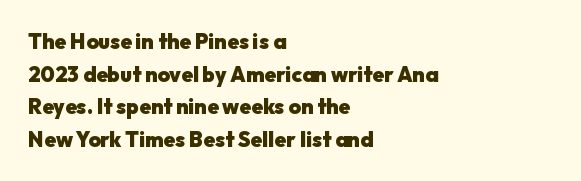
The image shows 21 px bold type, upright; set left-aligned, normal line spacing (1.55x), normal letter spacing, not underlined.
